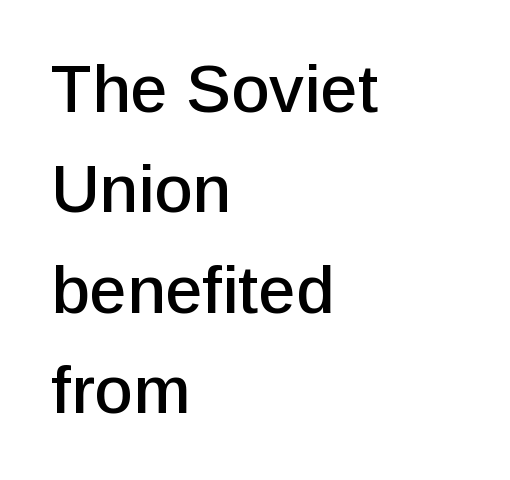
Q: Is the text italic (slanted)? A: No, it is upright.
Q: Is the typeface a serif or a sans-serif typeface? A: Sans-serif.
Q: Is the text underlined? A: No.
Q: How is the paragraph aligned? A: Left-aligned.
Q: Is the spacing between letters normal or unusually wide? A: Normal.
Q: Is the spacing between lines tight, normal or loose? A: Normal.
Q: Width (condensed, normal, or wide)? A: Normal.
Q: Stroke contrast? A: Low.
Q: x-height? A: Medium.
Q: Monospaced? A: No.
